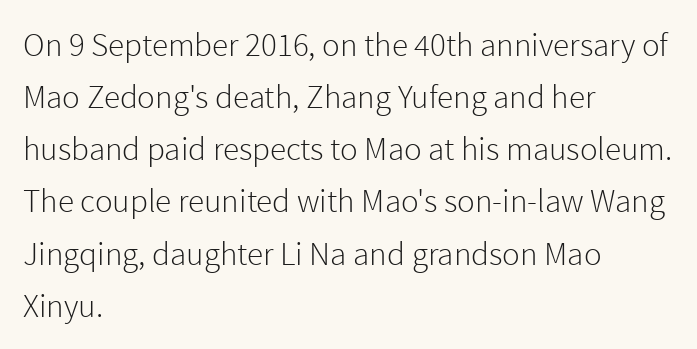
Q: Is the text bold? A: No.
Q: Is the text italic (slanted)? A: No, it is upright.
Q: Is the typeface a serif or a sans-serif typeface? A: Sans-serif.
Q: Is the text underlined? A: No.
Q: How is the paragraph aligned? A: Left-aligned.
Q: Is the spacing between letters normal or unusually wide? A: Normal.
Q: Is the spacing between lines tight, normal or loose? A: Normal.
Q: Width (condensed, normal, or wide)? A: Normal.
Q: x-height? A: Medium.
Q: Monospaced? A: No.
